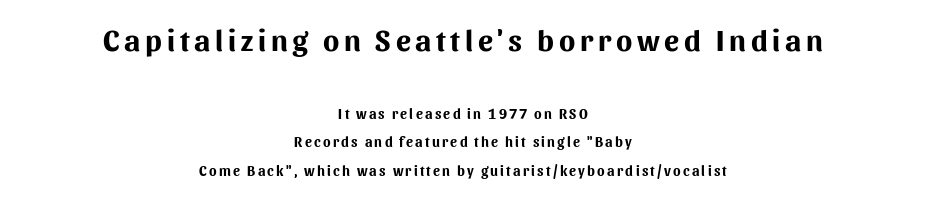
Q: Is the text bold? A: Yes.
Q: Is the text italic (slanted)? A: No, it is upright.
Q: Is the typeface a serif or a sans-serif typeface? A: Sans-serif.
Q: Is the text underlined? A: No.
Q: How is the paragraph aligned? A: Centered.
Q: Is the spacing between lines tight, normal or loose? A: Loose.
Q: Which block of text is set in a larger size, the first (top) or the second (bottom)? A: The first (top) one.
Q: Width (condensed, normal, or wide)? A: Normal.
Q: Stroke contrast? A: Medium.
Q: x-height? A: Medium.
Q: Monospaced? A: No.
